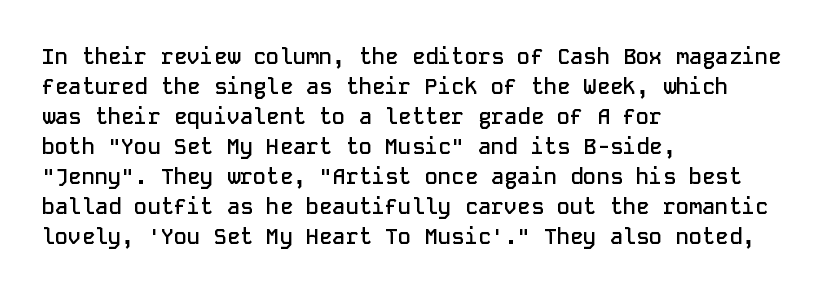
In terms of letterspacing, this is plain default setting. Underlining? Definitely not there. The rendering anchors every line to the left-hand side. Style check: upright.
